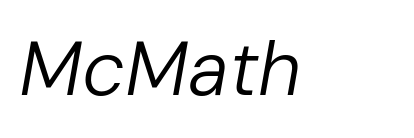
Q: Is the text bold? A: No.
Q: Is the text italic (slanted)? A: Yes, it leans right by about 10 degrees.
Q: Is the text underlined? A: No.
Q: Is the spacing between letters normal or unusually wide? A: Normal.
Q: Width (condensed, normal, or wide)? A: Normal.
Q: Stroke contrast? A: Low.
Q: x-height? A: Medium.
Q: Monospaced? A: No.
